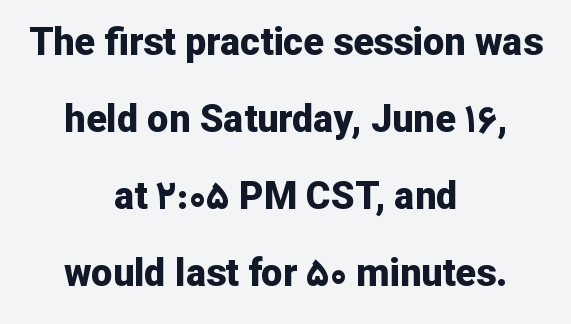
Q: Is the text bold? A: Yes.
Q: Is the text italic (slanted)? A: No, it is upright.
Q: Is the typeface a serif or a sans-serif typeface? A: Sans-serif.
Q: Is the text underlined? A: No.
Q: How is the paragraph aligned? A: Centered.
Q: Is the spacing between letters normal or unusually wide? A: Normal.
Q: Is the spacing between lines tight, normal or loose? A: Loose.
Q: Width (condensed, normal, or wide)? A: Normal.
Q: Stroke contrast? A: Low.
Q: x-height? A: Medium.
Q: Monospaced? A: No.
